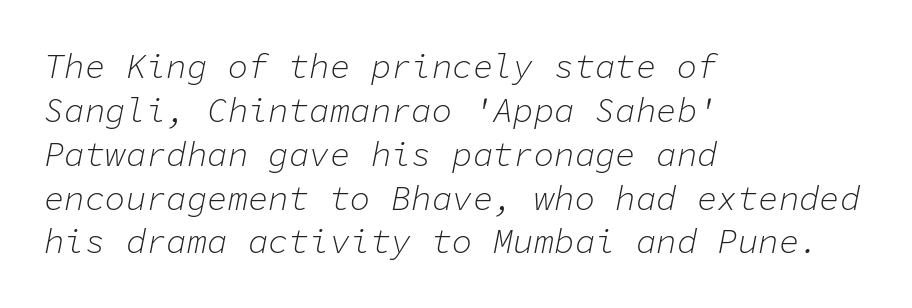
Q: Is the text bold? A: No.
Q: Is the text italic (slanted)? A: Yes, it leans right by about 11 degrees.
Q: Is the text underlined? A: No.
Q: How is the paragraph aligned? A: Left-aligned.
Q: Is the spacing between letters normal or unusually wide? A: Normal.
Q: Is the spacing between lines tight, normal or loose? A: Normal.
Q: Width (condensed, normal, or wide)? A: Normal.
Q: Stroke contrast? A: Low.
Q: x-height? A: Medium.
Q: Monospaced? A: Yes.
